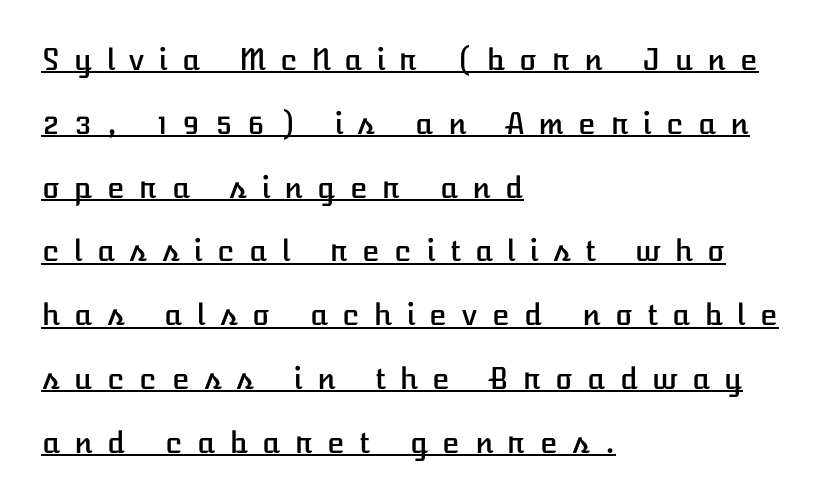
Q: Is the text italic (slanted)? A: No, it is upright.
Q: Is the text underlined? A: Yes.
Q: How is the paragraph aligned? A: Left-aligned.
Q: Is the spacing between letters normal or unusually wide? A: Unusually wide.
Q: Is the spacing between lines tight, normal or loose? A: Loose.
Q: Width (condensed, normal, or wide)? A: Normal.
Q: Stroke contrast? A: Low.
Q: x-height? A: Medium.
